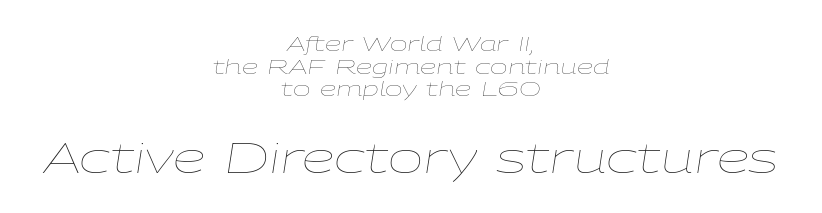
{"italic": "yes", "lean": "right", "slant_degrees": 9, "bold": "no", "weight": "thin", "width": "wide", "stroke_contrast": "low", "x_height": "medium", "monospaced": "no", "underline": "no", "align": "center", "line_spacing": "tight", "line_spacing_ratio": 1.08, "letter_spacing": "normal", "letter_spacing_em": 0.0, "larger_block": "second", "size_ratio": 2.0, "glyph_px": 42}
